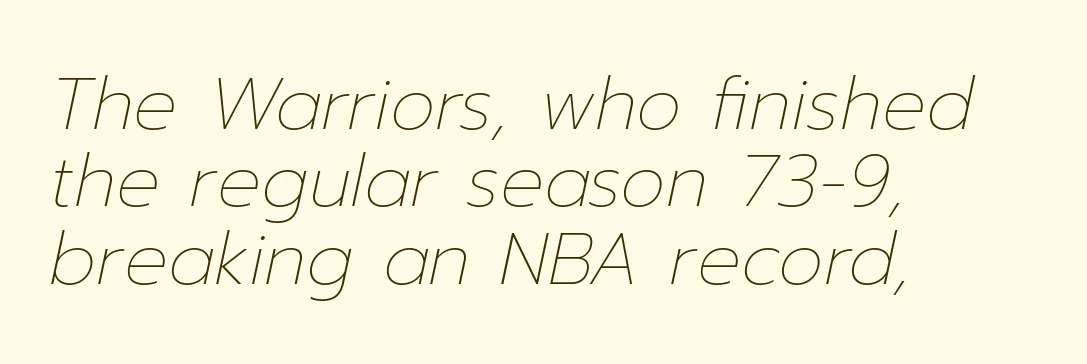
The image shows 73 px thin type, italic (leaning right); set left-aligned, tight line spacing (1.06x), normal letter spacing, not underlined; low stroke contrast and a medium x-height.
